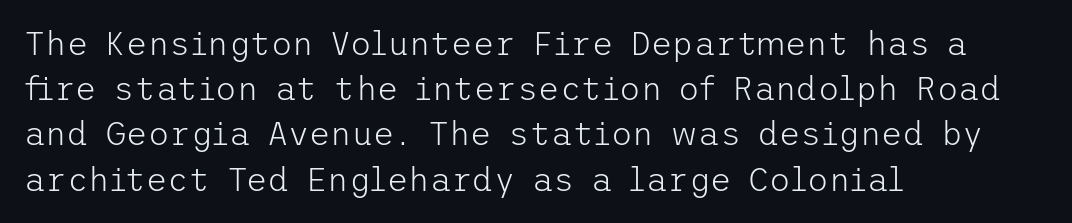
{"serif": "no", "italic": "no", "bold": "no", "weight": "light", "width": "normal", "stroke_contrast": "low", "x_height": "medium", "underline": "no", "align": "left", "line_spacing": "normal", "line_spacing_ratio": 1.37, "letter_spacing": "normal", "letter_spacing_em": 0.0, "glyph_px": 33}
